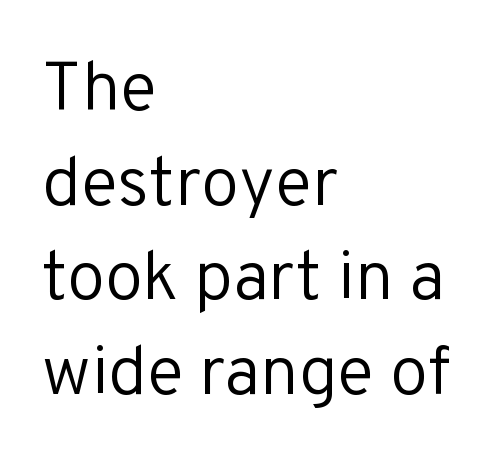
Teacher's note: observe the even left margin — that is flush-left alignment. Think standard paragraph weight, or any step lighter than that. The tracking reads as untouched default to a designer's eye. Classification — sans serif.
